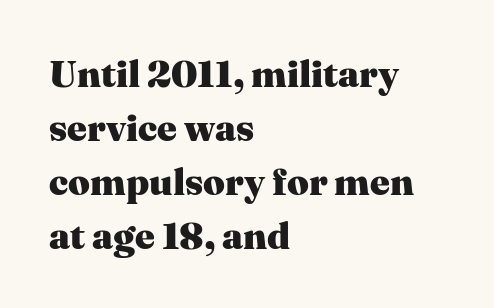
{"serif": "yes", "italic": "no", "bold": "yes", "weight": "heavy", "width": "normal", "stroke_contrast": "medium", "x_height": "medium", "monospaced": "no", "underline": "no", "align": "left", "line_spacing": "normal", "line_spacing_ratio": 1.42, "letter_spacing": "normal", "letter_spacing_em": 0.0, "glyph_px": 38}
